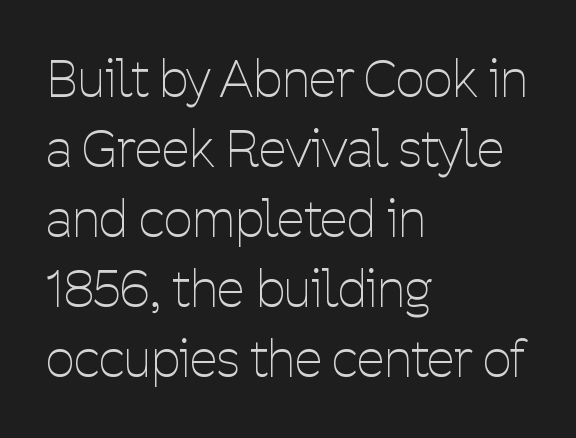
{"serif": "no", "italic": "no", "bold": "no", "weight": "thin", "width": "condensed", "stroke_contrast": "low", "x_height": "medium", "monospaced": "no", "underline": "no", "align": "left", "line_spacing": "normal", "line_spacing_ratio": 1.4, "letter_spacing": "normal", "letter_spacing_em": 0.0, "glyph_px": 50}
